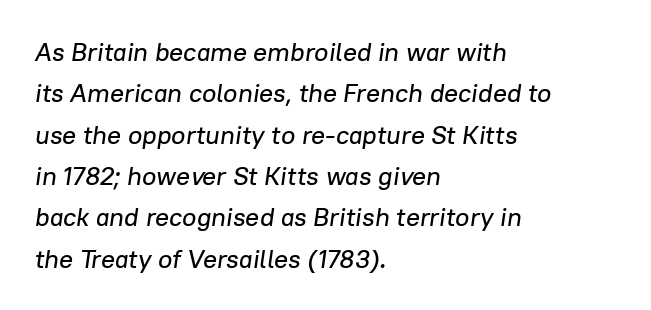
The text carries the slant typical of an italic or oblique font. Every row of glyphs begins at an identical x-position on the left. The type is set solid horizontally, with unmodified tracking. Rule under the text: the space is simply empty. Successive baselines arrive at the customary interval.
